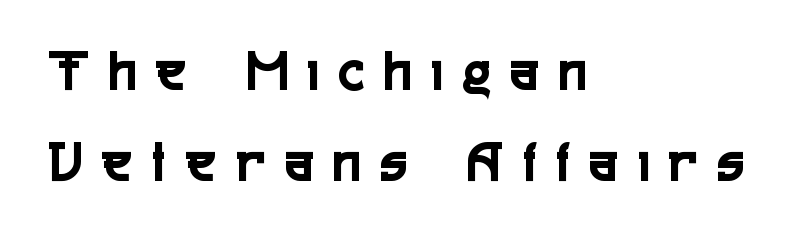
{"serif": "no", "italic": "no", "width": "condensed", "x_height": "medium", "monospaced": "no", "underline": "no", "align": "left", "line_spacing": "normal", "line_spacing_ratio": 1.51, "letter_spacing": "wide", "letter_spacing_em": 0.34, "glyph_px": 60}
